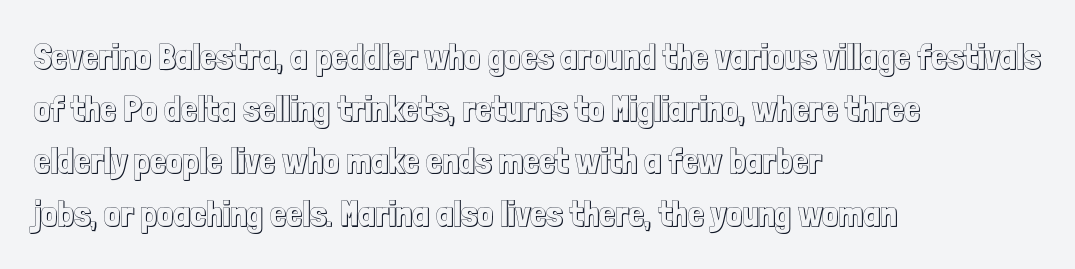
Q: Is the text italic (slanted)? A: No, it is upright.
Q: Is the text underlined? A: No.
Q: How is the paragraph aligned? A: Left-aligned.
Q: Is the spacing between letters normal or unusually wide? A: Normal.
Q: Is the spacing between lines tight, normal or loose? A: Normal.
Q: Width (condensed, normal, or wide)? A: Condensed.
Q: x-height? A: Medium.
Q: Monospaced? A: No.
